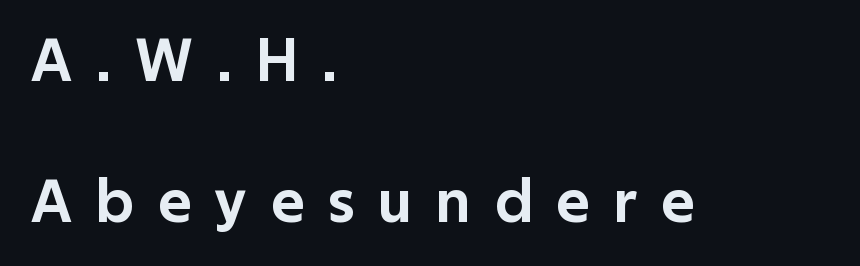
The tracking jumps out immediately: characters are airy and widely separated. The glyphs are unaccompanied by any horizontal stroke below them. Unlike italic type, these characters show no tilt at all. The ragged edge is on the right, which tells us the setting is flush left. Each new line begins a long way beneath the previous one. This sample uses a sans-serif face.
